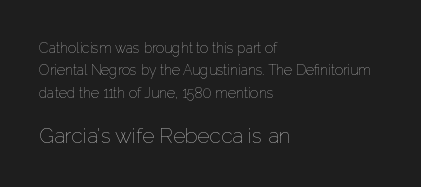
{"italic": "no", "bold": "no", "underline": "no", "align": "left", "line_spacing": "normal", "line_spacing_ratio": 1.59, "letter_spacing": "normal", "letter_spacing_em": 0.0, "larger_block": "second", "size_ratio": 1.5, "glyph_px": 21}
